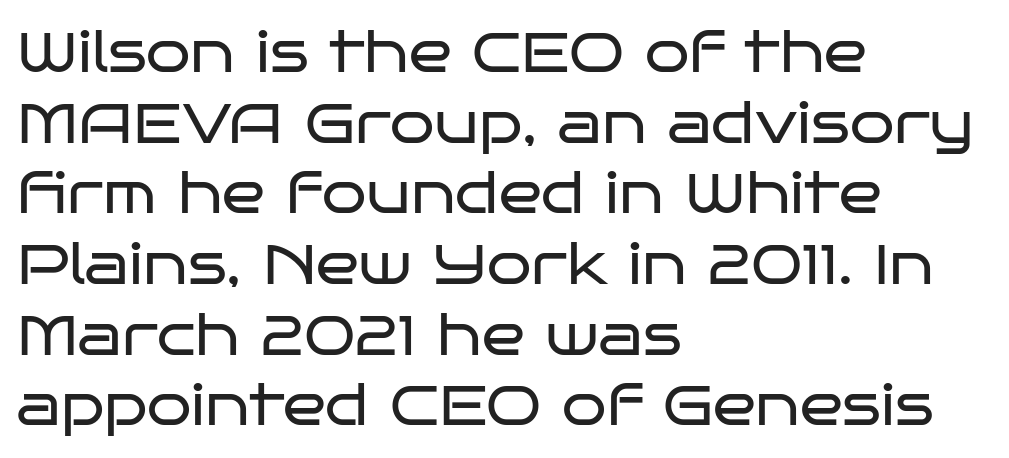
Q: Is the text bold? A: No.
Q: Is the text italic (slanted)? A: No, it is upright.
Q: Is the typeface a serif or a sans-serif typeface? A: Sans-serif.
Q: Is the text underlined? A: No.
Q: How is the paragraph aligned? A: Left-aligned.
Q: Is the spacing between letters normal or unusually wide? A: Normal.
Q: Width (condensed, normal, or wide)? A: Wide.
Q: Stroke contrast? A: Low.
Q: x-height? A: Large.
Q: Monospaced? A: No.
